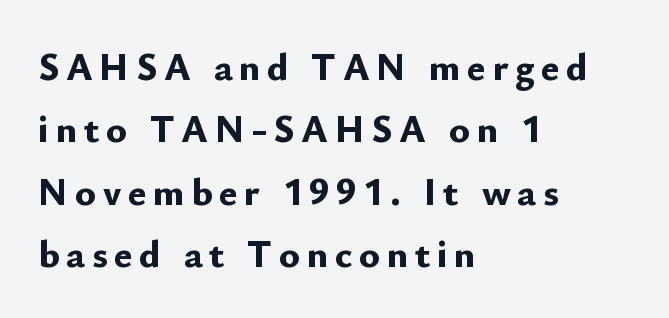
Students, observe: this is what conventionally led text looks like. The designer went with a sans here, leaving each stem footless. The passage shown is emphatically bold. The font's upright variant was chosen for this text.
